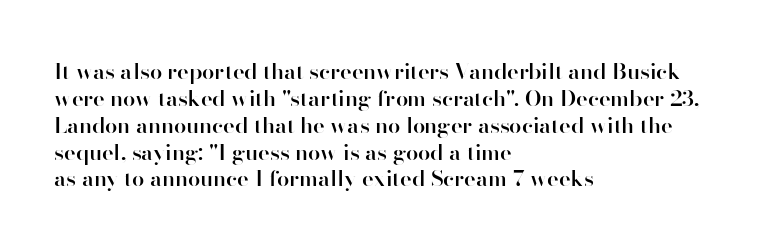
Letters rest on an invisible, unmarked baseline. Notice how the stems are strictly vertical — no italics here. In terms of letterspacing, this is plain default setting. This is moderately heavy type, rendered in semibold. Reading down the block, your eye returns to a fixed left position each line.
